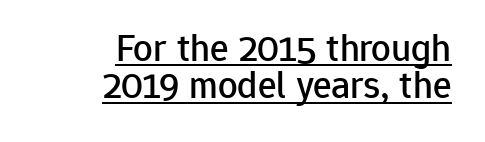
The image shows 39 px sans-serif type, upright; set right-aligned, tight line spacing (0.96x), normal letter spacing, underlined; low stroke contrast and a medium x-height.
